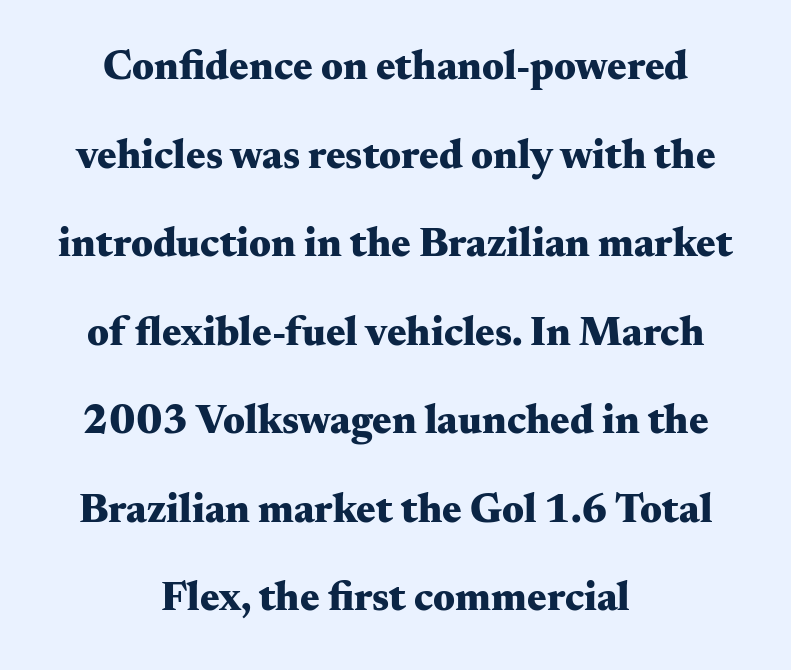
The image shows 41 px heavy, wide serif type, upright; set centered, loose line spacing (2.16x), normal letter spacing, not underlined; medium stroke contrast and a small x-height.
